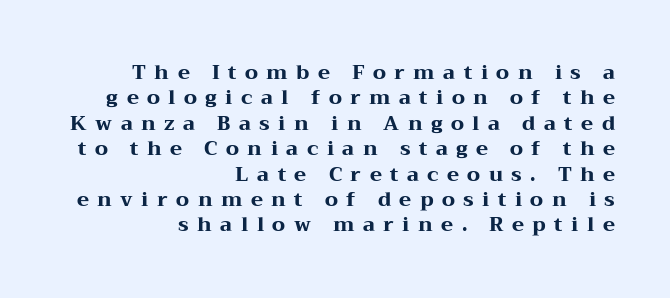
These lines stack with their right ends in a neat column. Reading down the column, the eye jumps a familiar distance to each next line. The lettering stays uniformly vertical, giving the passage a roman look. The face used here is rendered with a markedly widened letterfit.
